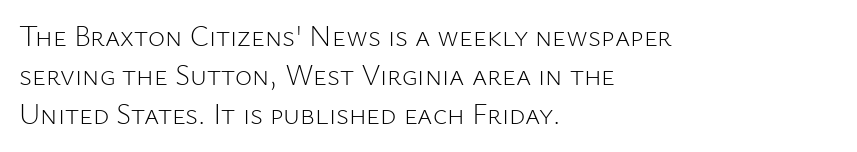
Q: Is the text bold? A: No.
Q: Is the text italic (slanted)? A: No, it is upright.
Q: Is the typeface a serif or a sans-serif typeface? A: Sans-serif.
Q: Is the text underlined? A: No.
Q: How is the paragraph aligned? A: Left-aligned.
Q: Is the spacing between letters normal or unusually wide? A: Normal.
Q: Is the spacing between lines tight, normal or loose? A: Normal.
Q: Width (condensed, normal, or wide)? A: Normal.
Q: Stroke contrast? A: Low.
Q: x-height? A: Medium.
Q: Monospaced? A: No.
